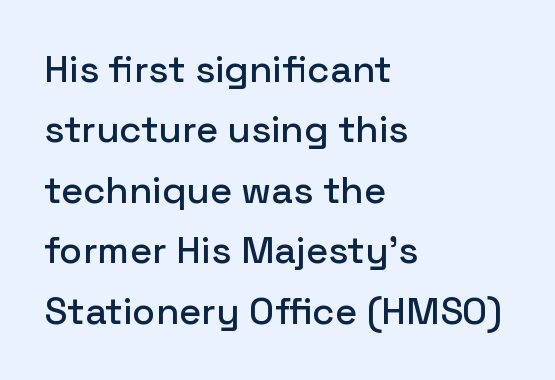
Font category for this specimen: sans-serif. The block of text has a typical density, with ordinary space between rows. The type is set solid horizontally, with unmodified tracking. The lettering stays uniformly vertical, giving the passage a roman look.
